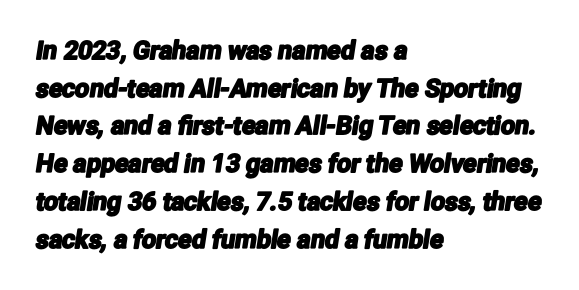
{"underline": "no", "align": "left", "line_spacing": "normal", "line_spacing_ratio": 1.51, "letter_spacing": "normal", "letter_spacing_em": 0.0, "glyph_px": 25}
